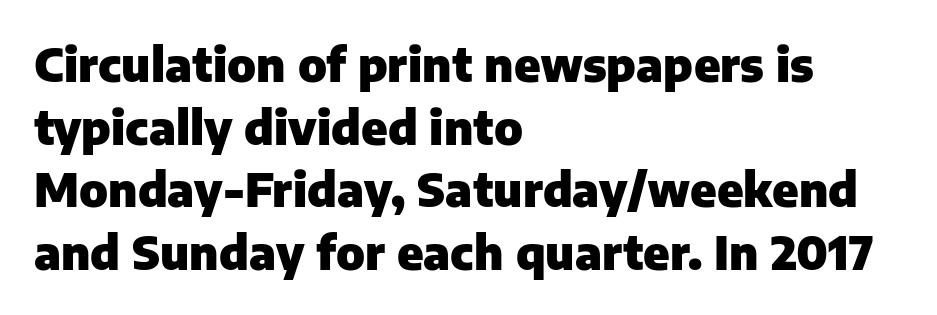
{"serif": "no", "italic": "no", "bold": "yes", "weight": "heavy", "width": "normal", "stroke_contrast": "low", "x_height": "medium", "monospaced": "no", "underline": "no", "align": "left", "line_spacing": "normal", "line_spacing_ratio": 1.36, "letter_spacing": "normal", "letter_spacing_em": 0.0, "glyph_px": 46}
